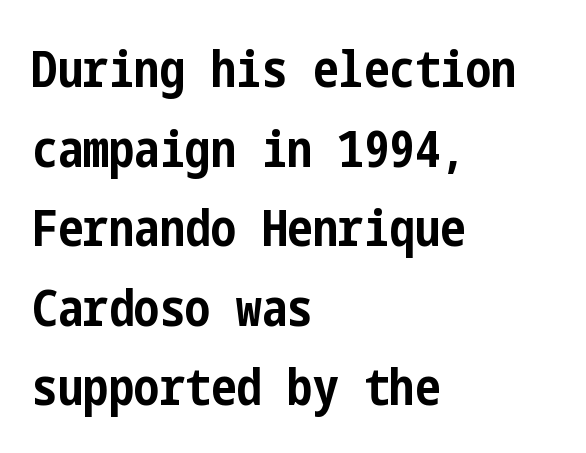
Q: Is the text bold? A: Yes.
Q: Is the text italic (slanted)? A: No, it is upright.
Q: Is the typeface a serif or a sans-serif typeface? A: Sans-serif.
Q: Is the text underlined? A: No.
Q: How is the paragraph aligned? A: Left-aligned.
Q: Is the spacing between letters normal or unusually wide? A: Normal.
Q: Is the spacing between lines tight, normal or loose? A: Normal.
Q: Width (condensed, normal, or wide)? A: Condensed.
Q: Stroke contrast? A: Low.
Q: x-height? A: Medium.
